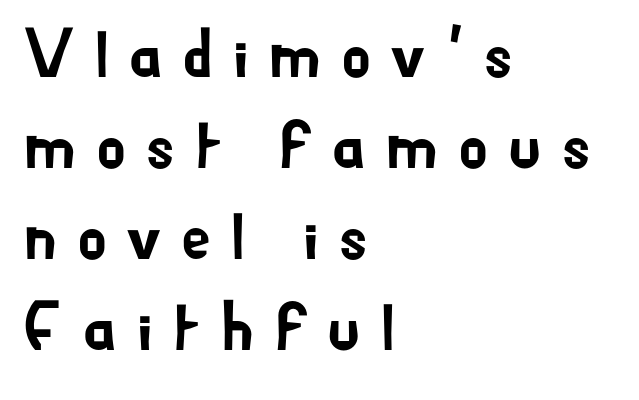
Q: Is the text italic (slanted)? A: No, it is upright.
Q: Is the typeface a serif or a sans-serif typeface? A: Sans-serif.
Q: Is the text underlined? A: No.
Q: How is the paragraph aligned? A: Left-aligned.
Q: Is the spacing between letters normal or unusually wide? A: Unusually wide.
Q: Is the spacing between lines tight, normal or loose? A: Normal.
Q: Width (condensed, normal, or wide)? A: Normal.
Q: Stroke contrast? A: Low.
Q: x-height? A: Small.
Q: Monospaced? A: No.
